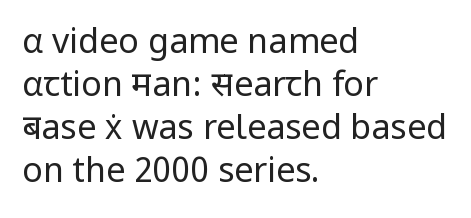
The letters advance in unequal steps, a hallmark of proportional type. Descender tails drop into unmarked territory. Leading matches the norm, producing a regular column. The lines are quadded left. The tracking reads as untouched default to a designer's eye. Are there feet on the stems? There aren't — it's a sans.
